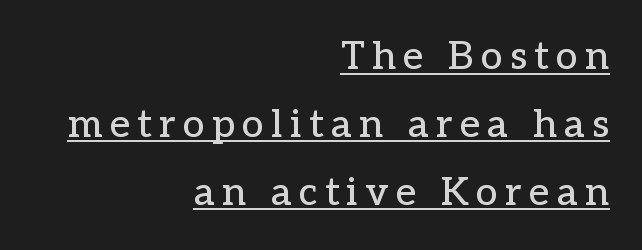
{"serif": "yes", "italic": "no", "width": "normal", "stroke_contrast": "low", "x_height": "medium", "monospaced": "no", "underline": "yes", "align": "right", "line_spacing_ratio": 1.74, "glyph_px": 39}
